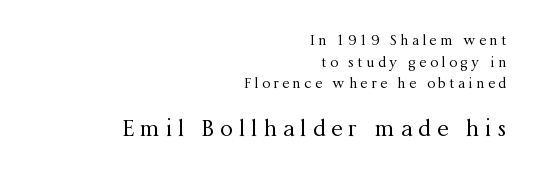
Q: Is the text bold? A: No.
Q: Is the text italic (slanted)? A: No, it is upright.
Q: Is the text underlined? A: No.
Q: How is the paragraph aligned? A: Right-aligned.
Q: Is the spacing between letters normal or unusually wide? A: Unusually wide.
Q: Is the spacing between lines tight, normal or loose? A: Normal.
Q: Which block of text is set in a larger size, the first (top) or the second (bottom)? A: The second (bottom) one.
